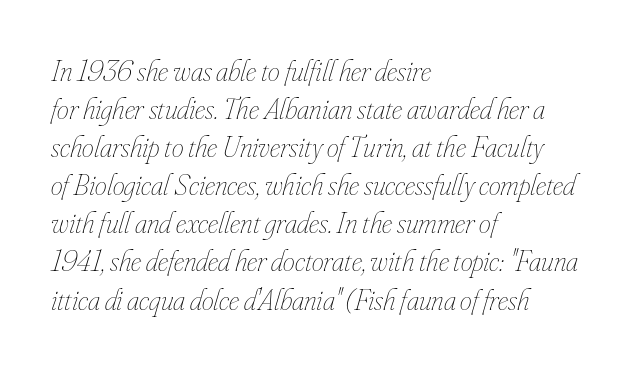
Is the type heavy? It reads as light-to-regular instead. Looks like regular typesetting: each glyph gets only the width it needs. Nothing unusual about the tracking: characters are spaced as the font intends. This block has exactly the height ordinary leading produces.
